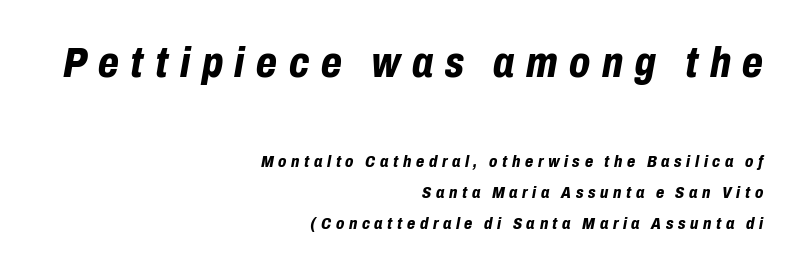
Q: Is the text bold? A: Yes.
Q: Is the text italic (slanted)? A: Yes, it leans right by about 10 degrees.
Q: Is the text underlined? A: No.
Q: How is the paragraph aligned? A: Right-aligned.
Q: Is the spacing between letters normal or unusually wide? A: Unusually wide.
Q: Which block of text is set in a larger size, the first (top) or the second (bottom)? A: The first (top) one.
Q: Width (condensed, normal, or wide)? A: Condensed.
Q: Stroke contrast? A: Low.
Q: x-height? A: Medium.
Q: Monospaced? A: No.
